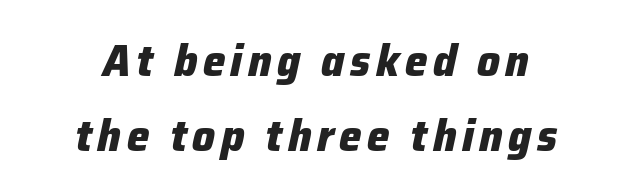
Q: Is the text bold? A: Yes.
Q: Is the text italic (slanted)? A: Yes, it leans right by about 12 degrees.
Q: Is the text underlined? A: No.
Q: How is the paragraph aligned? A: Centered.
Q: Is the spacing between lines tight, normal or loose? A: Normal.
Q: Width (condensed, normal, or wide)? A: Normal.
Q: Stroke contrast? A: Low.
Q: x-height? A: Medium.
Q: Monospaced? A: No.
